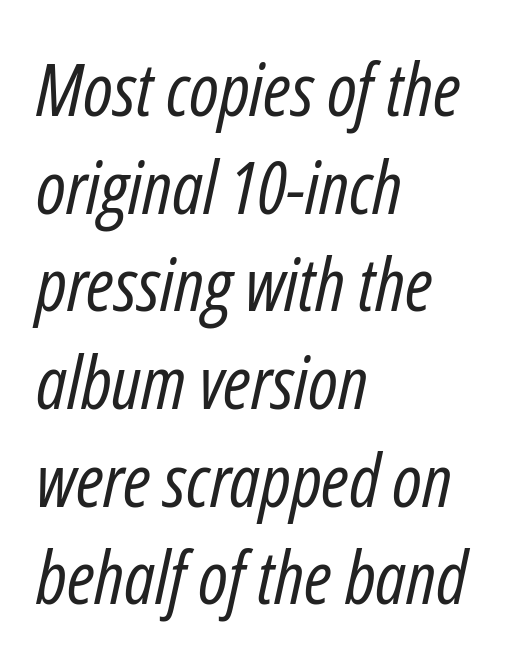
Character widths vary here, with narrow letters taking less room than wide ones. Observe the ordinary spacing: letters are neighbours, not strangers. Alignment: flush left. The typeface has the unassuming heft of standard copy or less. Looking at the ascenders, they clearly lean.
